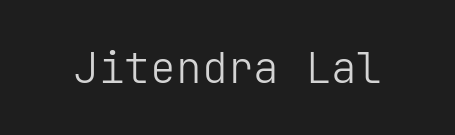
{"serif": "no", "italic": "no", "bold": "no", "weight": "light", "width": "normal", "stroke_contrast": "low", "x_height": "medium", "underline": "no", "letter_spacing": "normal", "letter_spacing_em": 0.0, "glyph_px": 43}
